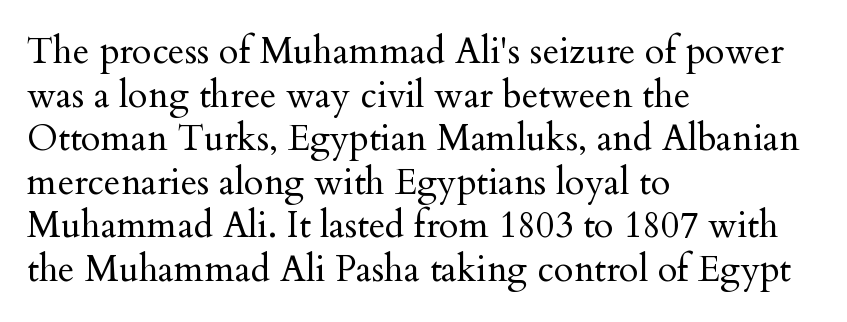
Q: Is the text bold? A: No.
Q: Is the text italic (slanted)? A: No, it is upright.
Q: Is the typeface a serif or a sans-serif typeface? A: Serif.
Q: Is the text underlined? A: No.
Q: How is the paragraph aligned? A: Left-aligned.
Q: Is the spacing between letters normal or unusually wide? A: Normal.
Q: Width (condensed, normal, or wide)? A: Normal.
Q: Stroke contrast? A: Medium.
Q: x-height? A: Small.
Q: Monospaced? A: No.
